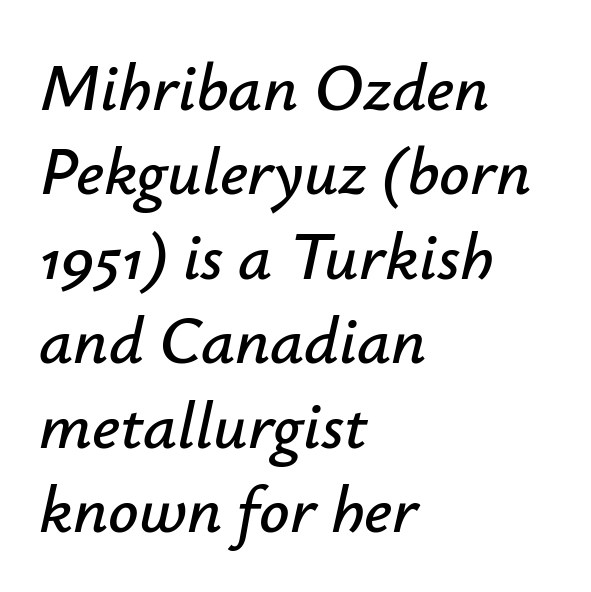
{"italic": "yes", "lean": "right", "slant_degrees": 12, "width": "normal", "stroke_contrast": "low", "x_height": "small", "monospaced": "no", "underline": "no", "align": "left", "line_spacing": "normal", "line_spacing_ratio": 1.26, "letter_spacing": "normal", "letter_spacing_em": 0.0, "glyph_px": 67}
